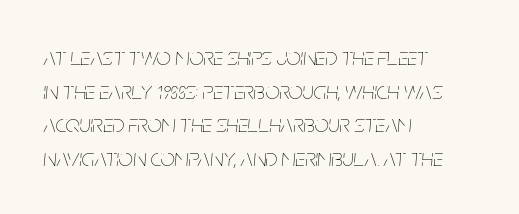
The text block is weighted toward the left margin, trailing off unevenly rightward. In terms of leading, this rendering sits right in the middle. Emphasis-style slanted type is in use. Default kerning and tracking; the words read as compact shapes. The space directly below the letters is spotless.
